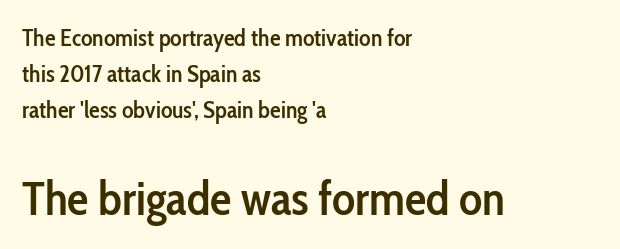
Look at the glyph heights: the lower group is clearly the bigger setting. Left-aligned paragraph, ragged on the right. Bare-footed words on every line. Leading: standard. The face used here is rendered with its standard letterfit. The letters carry no serifs — their stems end cleanly without finishing strokes.
